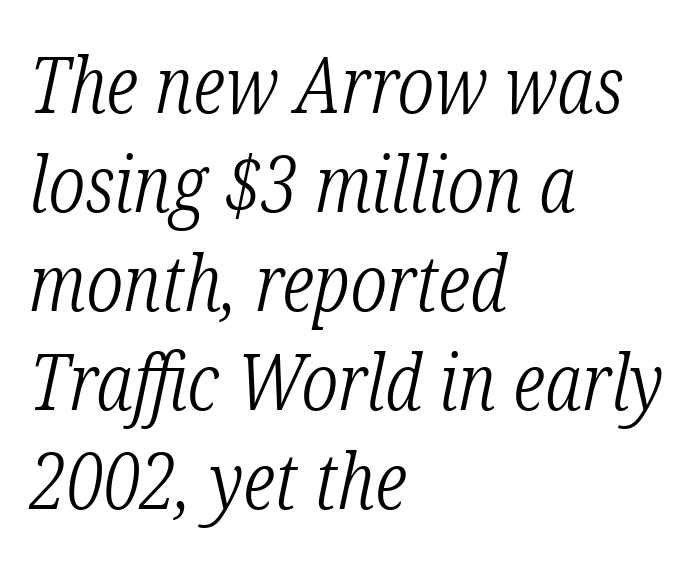
Q: Is the text bold? A: No.
Q: Is the text italic (slanted)? A: Yes, it leans right by about 12 degrees.
Q: Is the typeface a serif or a sans-serif typeface? A: Serif.
Q: Is the text underlined? A: No.
Q: How is the paragraph aligned? A: Left-aligned.
Q: Is the spacing between letters normal or unusually wide? A: Normal.
Q: Is the spacing between lines tight, normal or loose? A: Normal.
Q: Width (condensed, normal, or wide)? A: Condensed.
Q: Stroke contrast? A: Low.
Q: x-height? A: Medium.
Q: Monospaced? A: No.
